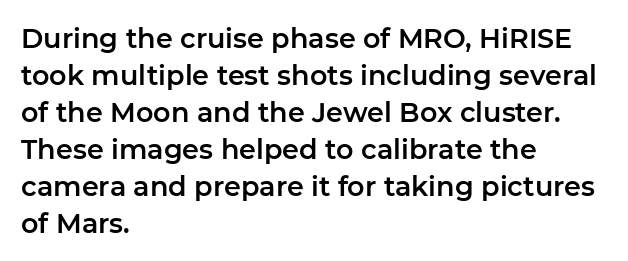
A typesetter would call this zero additional tracking. Notice how descenders clear the ascenders below comfortably — that's standard leading. Ordinary non-slanted type is in use. Letters rest on an invisible, unmarked baseline.
